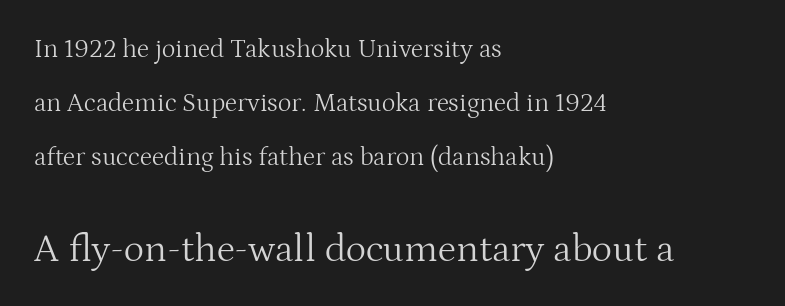
Q: Is the text bold? A: No.
Q: Is the text italic (slanted)? A: No, it is upright.
Q: Is the typeface a serif or a sans-serif typeface? A: Serif.
Q: Is the text underlined? A: No.
Q: How is the paragraph aligned? A: Left-aligned.
Q: Is the spacing between letters normal or unusually wide? A: Normal.
Q: Is the spacing between lines tight, normal or loose? A: Loose.
Q: Which block of text is set in a larger size, the first (top) or the second (bottom)? A: The second (bottom) one.
Q: Width (condensed, normal, or wide)? A: Normal.
Q: Stroke contrast? A: Medium.
Q: x-height? A: Medium.
Q: Monospaced? A: No.
